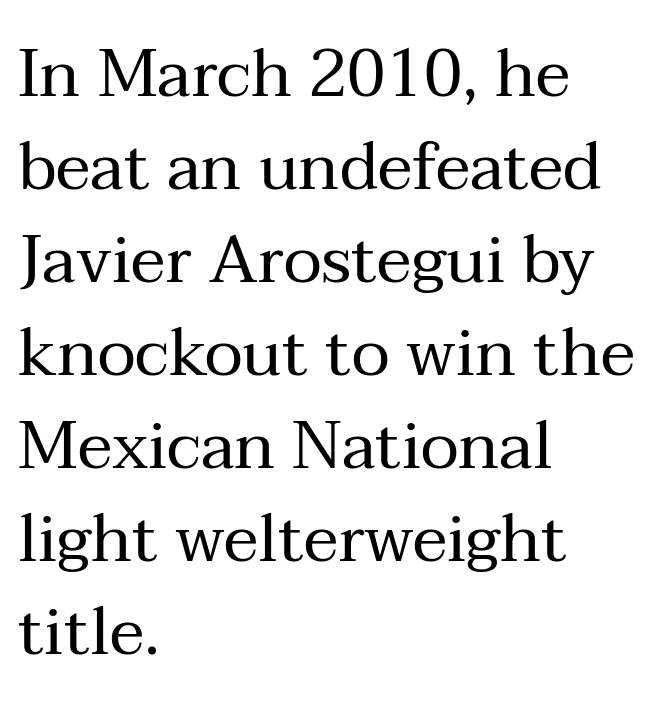
Q: Is the text bold? A: No.
Q: Is the text italic (slanted)? A: No, it is upright.
Q: Is the typeface a serif or a sans-serif typeface? A: Serif.
Q: Is the text underlined? A: No.
Q: How is the paragraph aligned? A: Left-aligned.
Q: Is the spacing between letters normal or unusually wide? A: Normal.
Q: Is the spacing between lines tight, normal or loose? A: Normal.
Q: Width (condensed, normal, or wide)? A: Normal.
Q: Stroke contrast? A: Medium.
Q: x-height? A: Medium.
Q: Monospaced? A: No.
